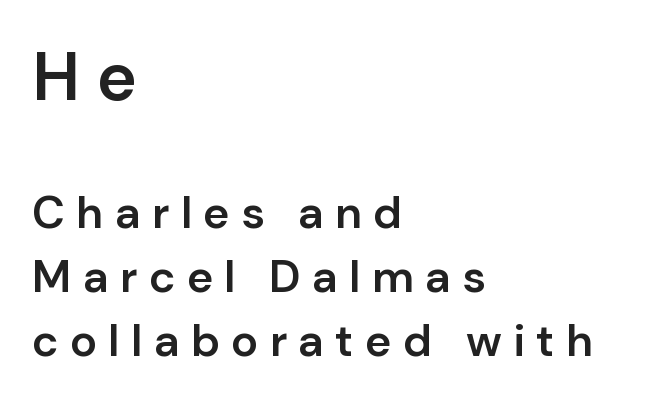
The image shows 68 px semibold sans-serif type, upright; set left-aligned, normal line spacing (1.42x), unusually wide letter spacing (+0.25 em), not underlined; the first (top) block is 1.51x larger; low stroke contrast and a medium x-height.
